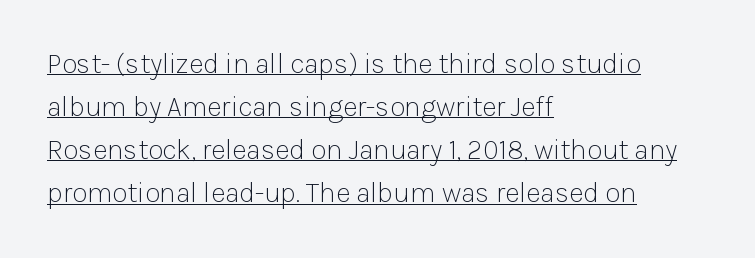
Q: Is the text bold? A: No.
Q: Is the text italic (slanted)? A: No, it is upright.
Q: Is the typeface a serif or a sans-serif typeface? A: Sans-serif.
Q: Is the text underlined? A: Yes.
Q: How is the paragraph aligned? A: Left-aligned.
Q: Is the spacing between letters normal or unusually wide? A: Normal.
Q: Is the spacing between lines tight, normal or loose? A: Normal.
Q: Width (condensed, normal, or wide)? A: Normal.
Q: Stroke contrast? A: Low.
Q: x-height? A: Medium.
Q: Monospaced? A: No.
